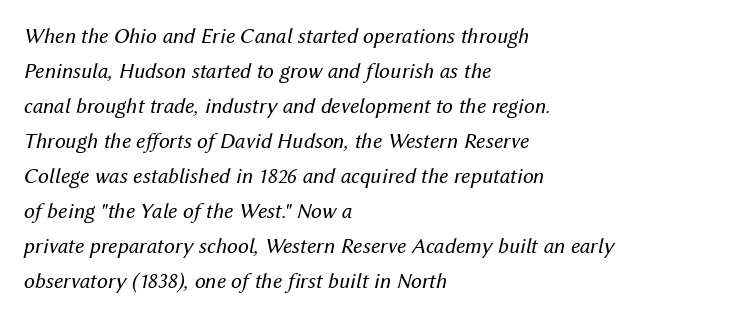
Q: Is the text bold? A: No.
Q: Is the text italic (slanted)? A: Yes, it leans right by about 12 degrees.
Q: Is the text underlined? A: No.
Q: How is the paragraph aligned? A: Left-aligned.
Q: Is the spacing between letters normal or unusually wide? A: Normal.
Q: Is the spacing between lines tight, normal or loose? A: Normal.
